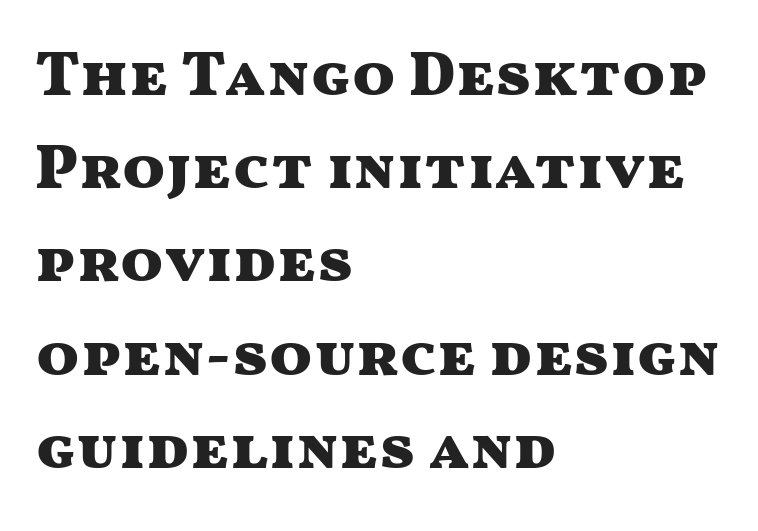
Q: Is the text bold? A: Yes.
Q: Is the text italic (slanted)? A: No, it is upright.
Q: Is the typeface a serif or a sans-serif typeface? A: Sans-serif.
Q: Is the text underlined? A: No.
Q: How is the paragraph aligned? A: Left-aligned.
Q: Is the spacing between letters normal or unusually wide? A: Normal.
Q: Is the spacing between lines tight, normal or loose? A: Normal.
Q: Width (condensed, normal, or wide)? A: Wide.
Q: Stroke contrast? A: Medium.
Q: x-height? A: Medium.
Q: Monospaced? A: No.
